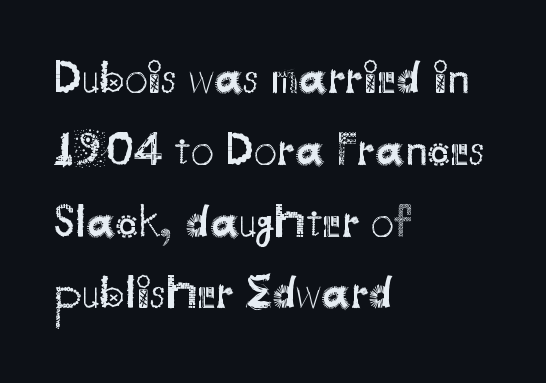
In CSS terms this would be text-align: left. Look at the bottom of the vertical strokes: they stop flat, with no serifs. The space between consecutive lines is moderate. What stands out about the letter spacing? Nothing — it is the standard amount.
